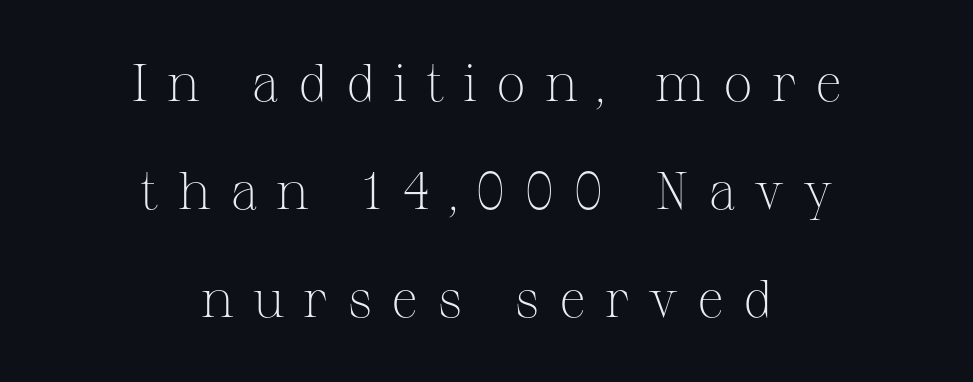
The image shows 53 px light serif type, upright; set centered, loose line spacing (2.04x), unusually wide letter spacing (+0.35 em), not underlined; medium stroke contrast and a medium x-height.
